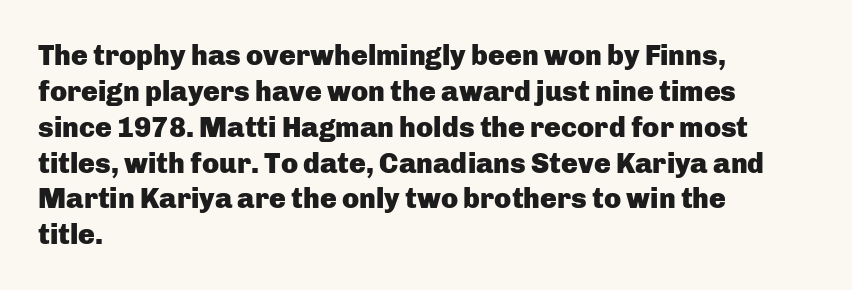
{"serif": "no", "italic": "no", "bold": "yes", "weight": "heavy", "width": "normal", "stroke_contrast": "low", "x_height": "medium", "monospaced": "no", "underline": "no", "align": "left", "line_spacing": "normal", "line_spacing_ratio": 1.28, "letter_spacing": "normal", "letter_spacing_em": 0.0, "glyph_px": 28}
